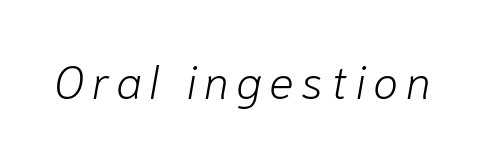
The image shows 46 px light type, italic (leaning right); set not underlined; low stroke contrast and a medium x-height.
